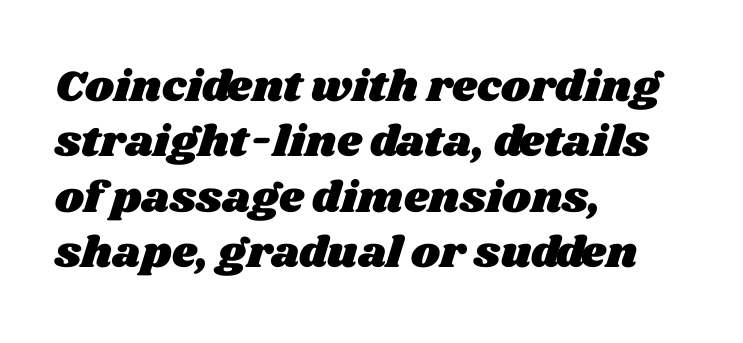
Q: Is the text underlined? A: No.
Q: How is the paragraph aligned? A: Left-aligned.
Q: Is the spacing between letters normal or unusually wide? A: Normal.
Q: Is the spacing between lines tight, normal or loose? A: Normal.
Q: Width (condensed, normal, or wide)? A: Wide.
Q: Stroke contrast? A: Medium.
Q: x-height? A: Large.
Q: Monospaced? A: No.
